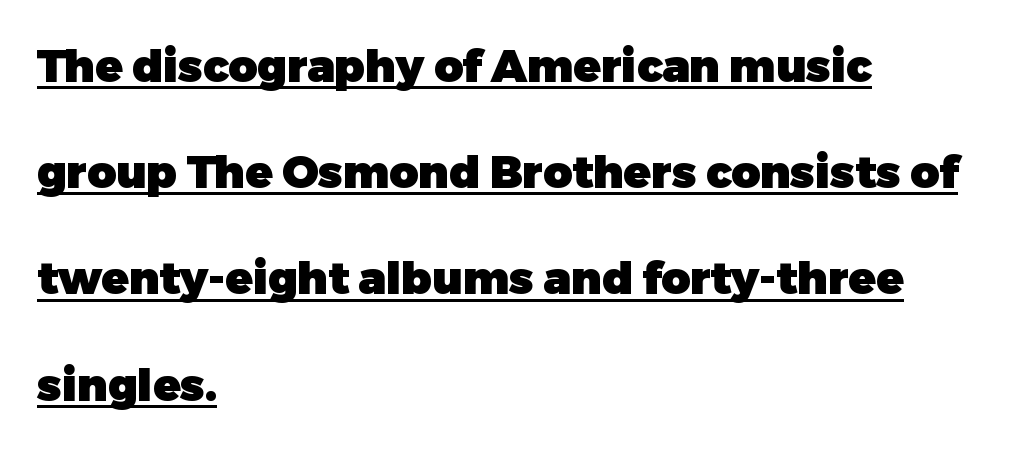
The image shows 45 px heavy sans-serif type, upright; set left-aligned, loose line spacing (2.36x), normal letter spacing, underlined; low stroke contrast and a medium x-height.
